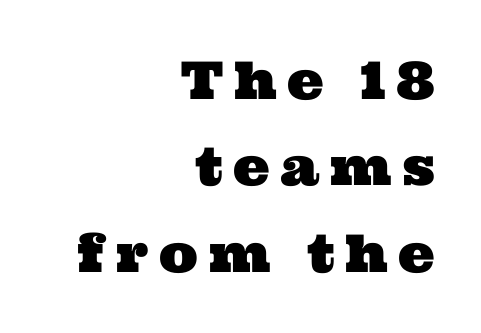
Spacing verdict: proportional, widths tailored to each character. The setting favours the right margin, as signatures and pull-quotes sometimes do. Honestly, the row spacing looks completely unremarkable. Inter-character spacing is expanded well beyond the font's built-in metrics.
